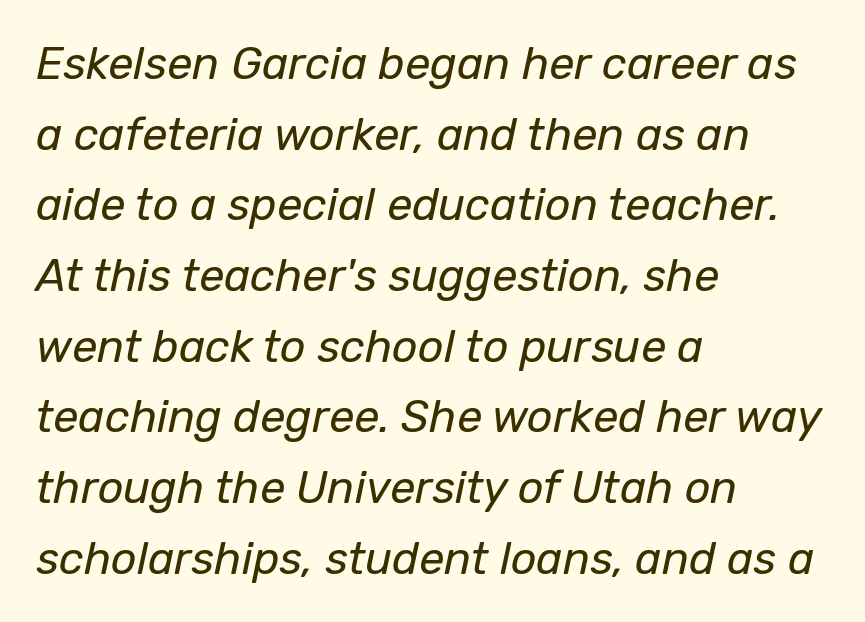
Would a proofreader flag this as italicized? Yes. The rendering uses a moderate line-height, typical for paragraphs. The face used here is proportionally spaced, like ordinary book or web type. Type without underlining.
